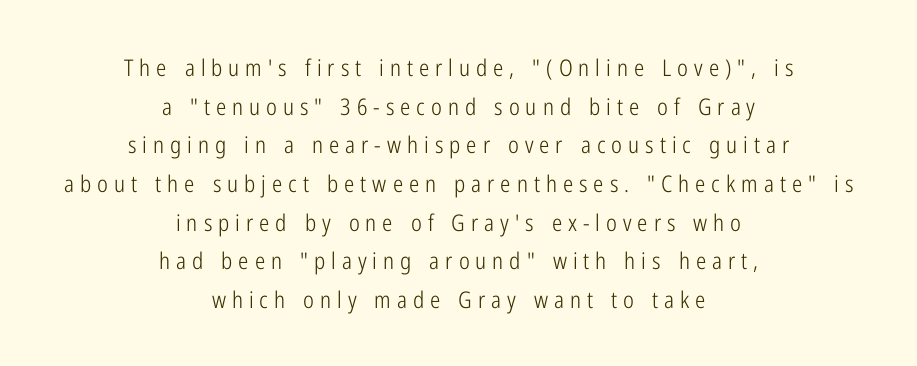
The strip under each line holds only bare page. A roman cut, with each character standing at attention. Display-style spreading of the glyphs; the letterfit is very open. Caption: face not bold, strokes unweighted. Baseline-to-baseline distance is the conventional proportion of letter height.
